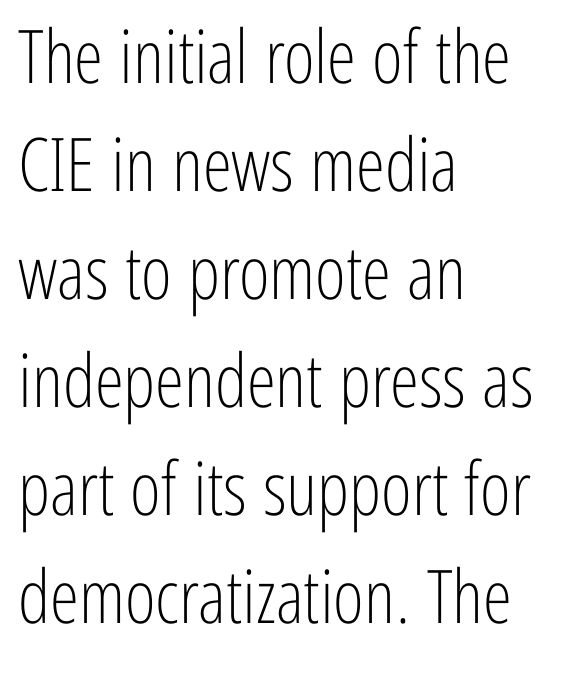
The image shows 74 px light, condensed sans-serif type, upright; set left-aligned, normal line spacing (1.46x), normal letter spacing, not underlined; low stroke contrast and a medium x-height.
